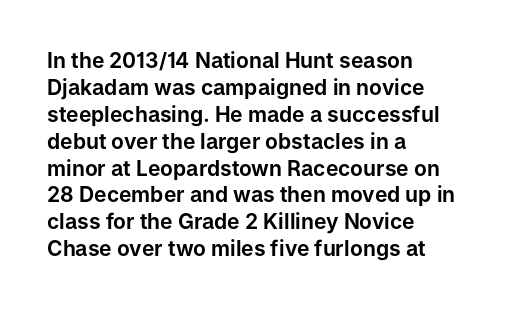
Q: Is the text italic (slanted)? A: No, it is upright.
Q: Is the text underlined? A: No.
Q: How is the paragraph aligned? A: Left-aligned.
Q: Is the spacing between letters normal or unusually wide? A: Normal.
Q: Is the spacing between lines tight, normal or loose? A: Normal.
